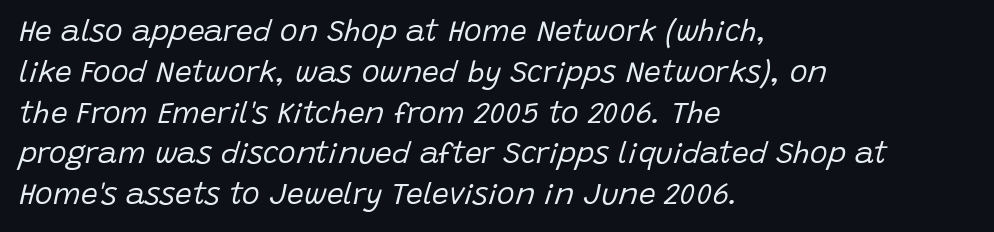
Q: Is the text bold? A: No.
Q: Is the text italic (slanted)? A: Yes, it leans right by about 15 degrees.
Q: Is the text underlined? A: No.
Q: How is the paragraph aligned? A: Left-aligned.
Q: Is the spacing between letters normal or unusually wide? A: Normal.
Q: Is the spacing between lines tight, normal or loose? A: Normal.
Q: Width (condensed, normal, or wide)? A: Normal.
Q: Stroke contrast? A: Low.
Q: x-height? A: Large.
Q: Monospaced? A: No.
